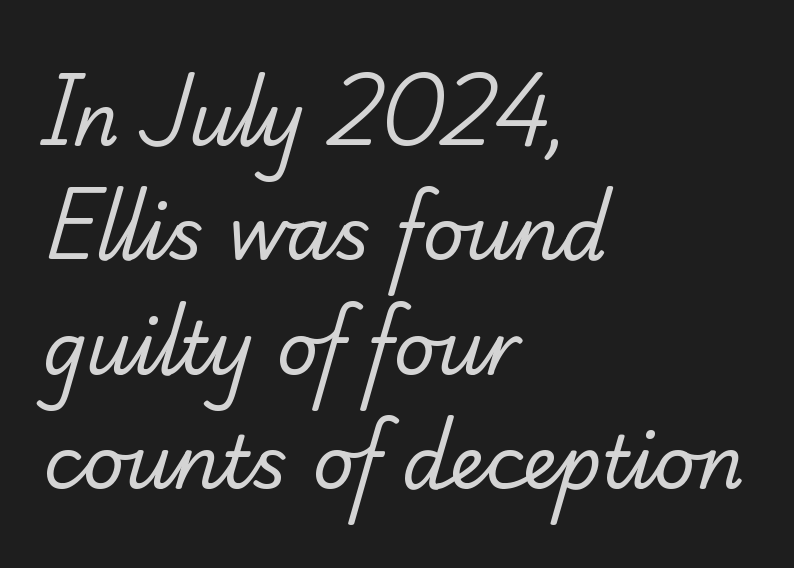
The image shows 72 px regular-weight serif type; set left-aligned, normal line spacing (1.59x), normal letter spacing, not underlined; low stroke contrast and a small x-height.
